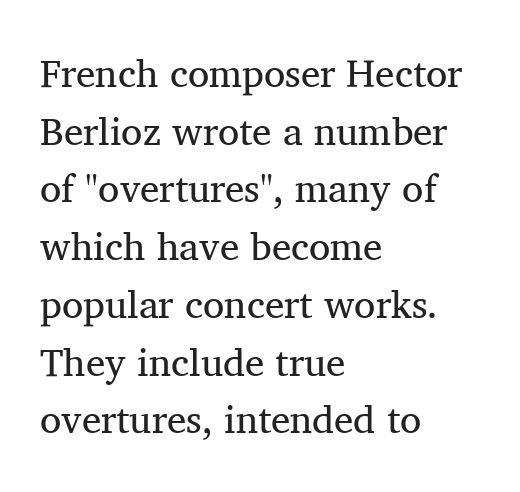
{"serif": "yes", "italic": "no", "bold": "no", "weight": "regular", "width": "normal", "stroke_contrast": "medium", "x_height": "medium", "monospaced": "no", "underline": "no", "align": "left", "line_spacing": "normal", "line_spacing_ratio": 1.48, "letter_spacing": "normal", "letter_spacing_em": 0.0, "glyph_px": 39}
